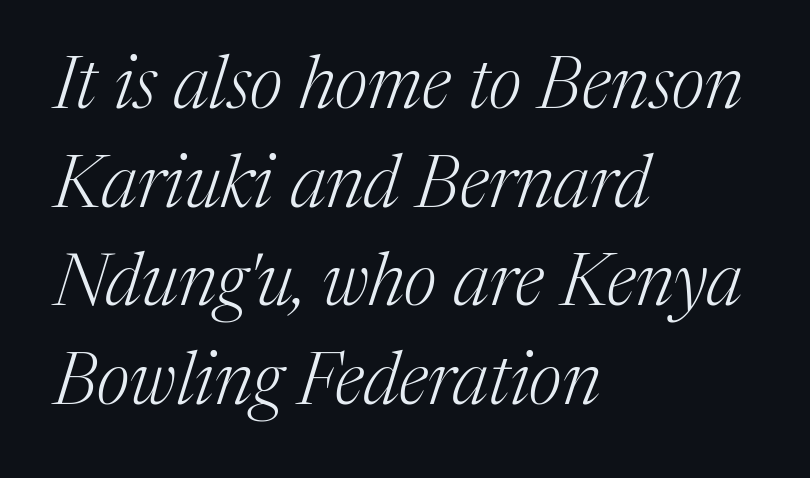
The image shows 73 px light serif type, italic (leaning right); set left-aligned, normal line spacing (1.35x), normal letter spacing, not underlined; medium stroke contrast and a medium x-height.
